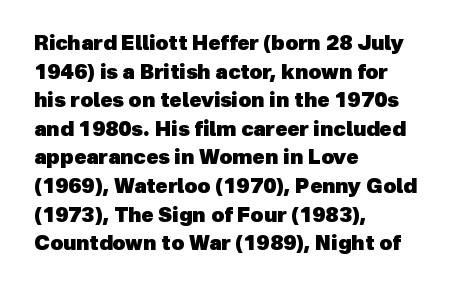
The lines sit at an ordinary, default distance from one another. These lines keep a tight, regular rhythm from letter to letter. How heavy is the stroke? Heavy — this is a bold. Clear beneath every line of the passage. Compared with a centered layout, this one pins lines to the left instead.
